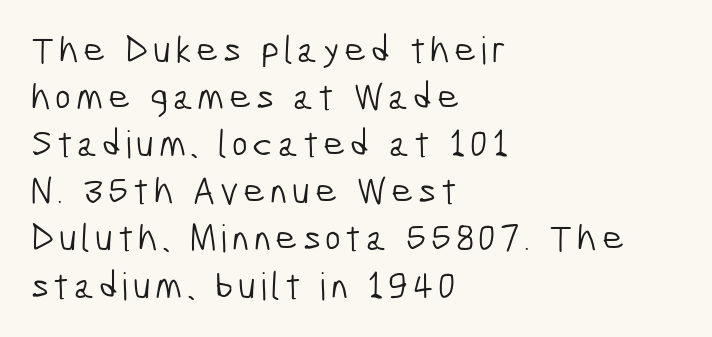
The image shows 38 px light, condensed sans-serif type; set left-aligned, line spacing 1.24x, not underlined; low stroke contrast and a medium x-height.
